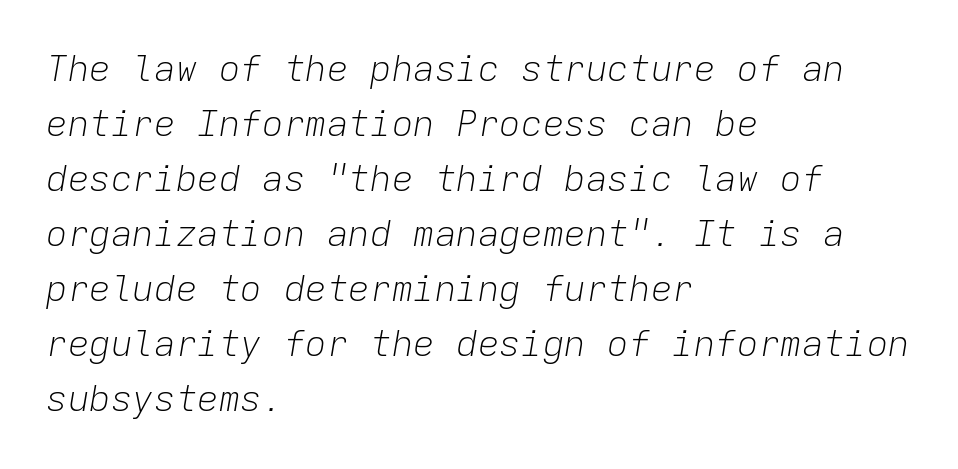
Do the characters align in a grid? Yes, the font is monospaced. No extra tracking has been applied to these lines. Is the stroke heavy? The answer is a plain regular-or-lighter. Regular leading. The strip under each line holds only bare page. These lines were composed using italics.
